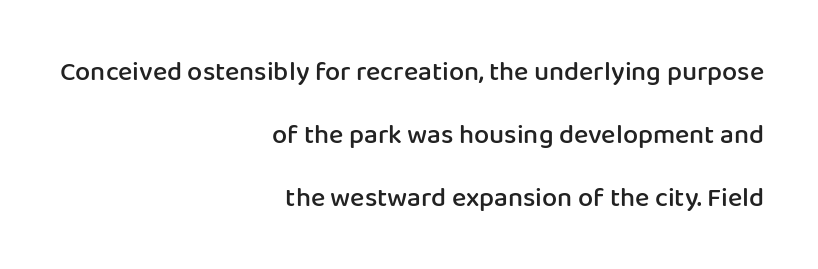
The letterforms sit shoulder to shoulder at normal distance. These lines stand farther apart than default settings would place them. Anything drawn beneath the words? Only blank space. A fair bit of extra ink — the face is semibold, not bold.
